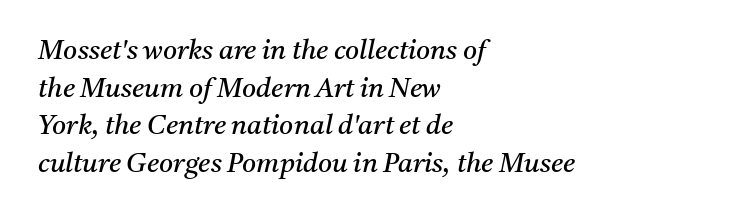
Q: Is the text bold? A: No.
Q: Is the text italic (slanted)? A: Yes, it leans right by about 11 degrees.
Q: Is the text underlined? A: No.
Q: How is the paragraph aligned? A: Left-aligned.
Q: Is the spacing between letters normal or unusually wide? A: Normal.
Q: Is the spacing between lines tight, normal or loose? A: Normal.
